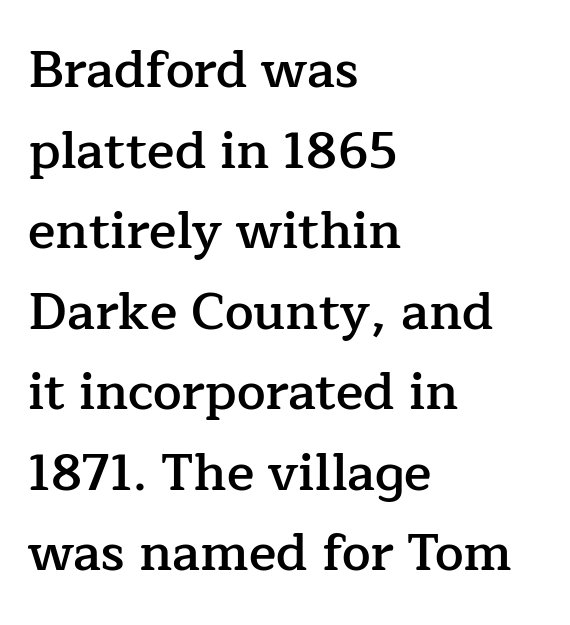
Italic: no, the glyphs are upright roman. Baseline-to-baseline distance is the conventional proportion of letter height. Nobody drew a line under any word here. In terms of letterform style, serifs are clearly present. These lines are rendered in a variable-pitch font.
